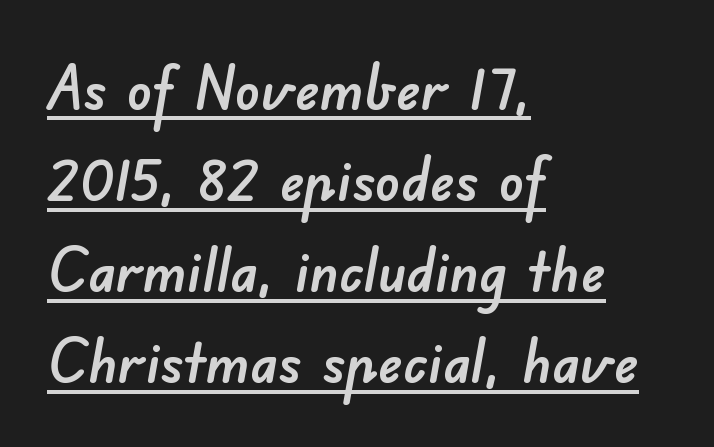
{"serif": "no", "width": "normal", "stroke_contrast": "low", "x_height": "small", "monospaced": "no", "underline": "yes", "align": "left", "line_spacing": "normal", "line_spacing_ratio": 1.47, "letter_spacing": "normal", "letter_spacing_em": 0.0, "glyph_px": 62}
